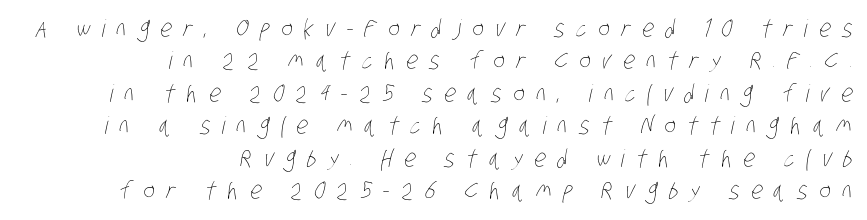
These lines sit exactly where default settings would place them. Is the stroke heavy? The answer is a plain regular-or-lighter. Type without underlining. Letter spacing: wide.
